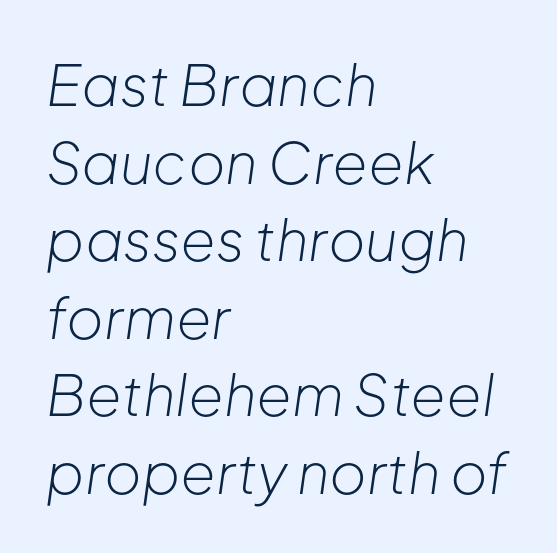
The image shows 57 px light type, italic (leaning right); set left-aligned, normal line spacing (1.36x), normal letter spacing, not underlined; low stroke contrast and a medium x-height.
